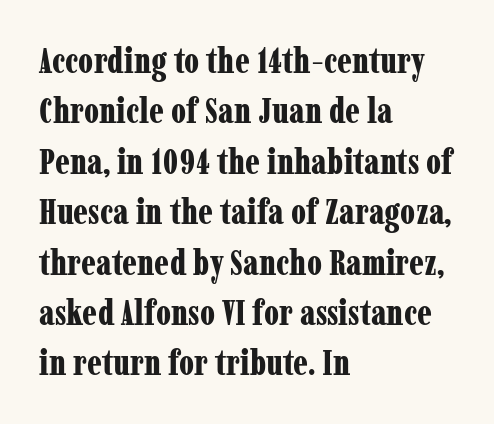
The typesetter chose a ragged-right arrangement here. The horizontal fit of the characters is conventional and even. The rendering uses natural spacing where letterforms have individual widths. Thick stems and heavy bowls — unmistakably bold. Look at the bottom of the vertical strokes: they flare into serifs here. Rule under the text: the space is simply empty.
